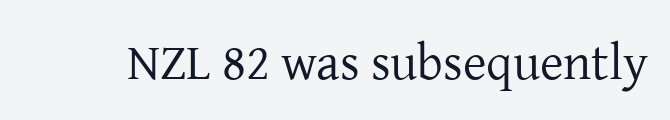
{"serif": "yes", "italic": "no", "bold": "no", "weight": "regular", "width": "normal", "stroke_contrast": "low", "x_height": "medium", "monospaced": "no", "underline": "no", "letter_spacing": "normal", "letter_spacing_em": 0.0, "glyph_px": 51}
